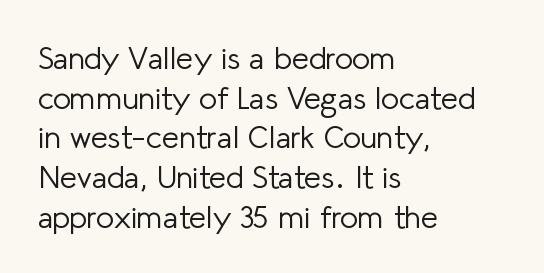
Unbolded letterforms with no extra heft. Each line starts at the same left margin while the right side varies. Line spacing here is normal. Stroke terminals: plain, sans-serif.
